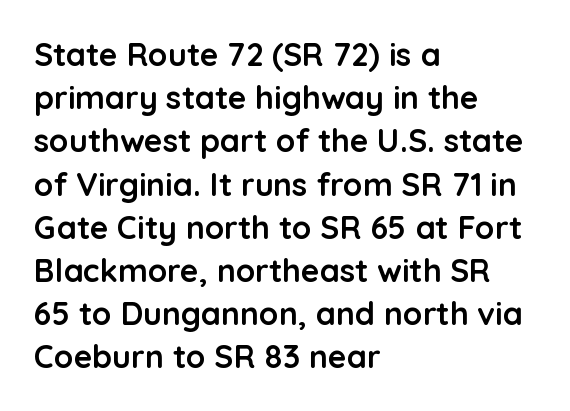
{"serif": "no", "italic": "no", "bold": "yes", "weight": "semibold", "width": "normal", "stroke_contrast": "low", "x_height": "medium", "monospaced": "no", "underline": "no", "align": "left", "line_spacing": "normal", "line_spacing_ratio": 1.35, "letter_spacing": "normal", "letter_spacing_em": 0.0, "glyph_px": 32}
